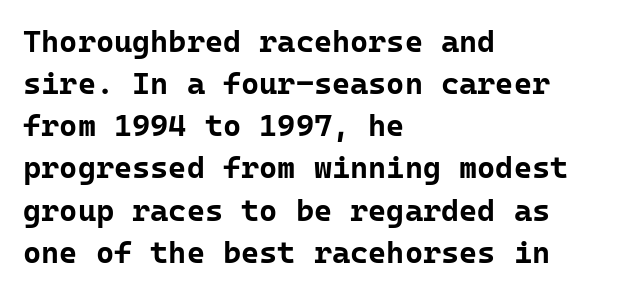
The image shows 31 px bold sans-serif type, upright, monospaced; set left-aligned, normal line spacing (1.36x), normal letter spacing, not underlined; low stroke contrast and a medium x-height.
